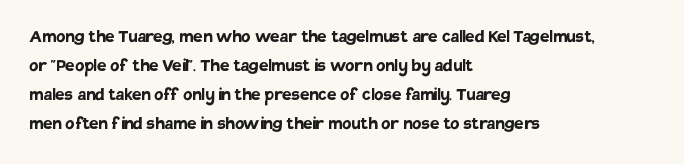
{"italic": "no", "bold": "yes", "underline": "no", "align": "left", "line_spacing": "normal", "line_spacing_ratio": 1.38, "letter_spacing": "normal", "letter_spacing_em": 0.0, "glyph_px": 21}
